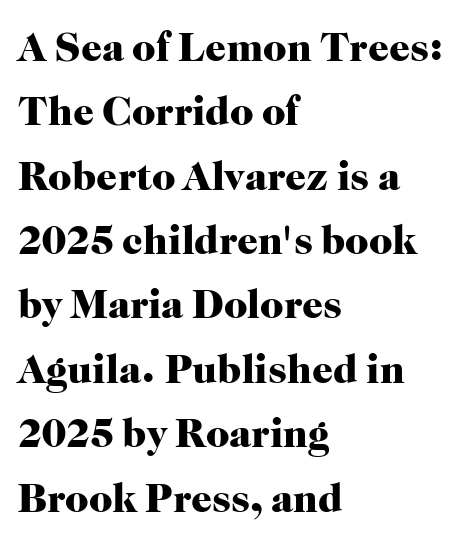
{"serif": "yes", "italic": "no", "bold": "yes", "weight": "heavy", "width": "normal", "stroke_contrast": "high", "x_height": "medium", "monospaced": "no", "underline": "no", "align": "left", "line_spacing": "normal", "line_spacing_ratio": 1.57, "letter_spacing": "normal", "letter_spacing_em": 0.0, "glyph_px": 41}
